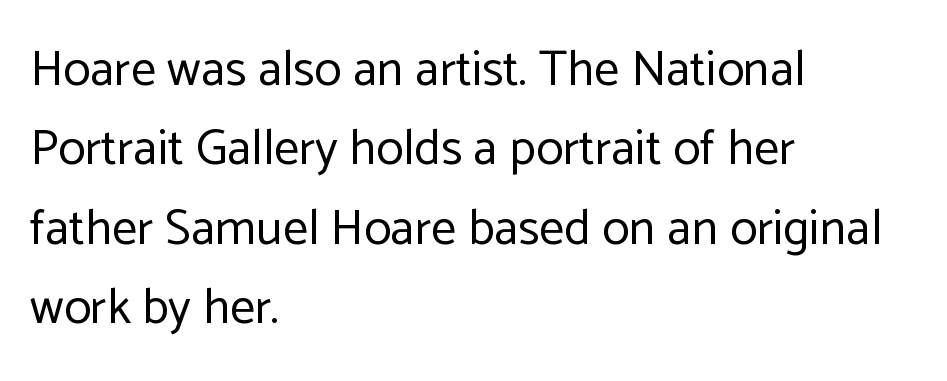
{"serif": "no", "italic": "no", "bold": "no", "weight": "regular", "width": "normal", "stroke_contrast": "low", "x_height": "medium", "monospaced": "no", "underline": "no", "align": "left", "line_spacing": "normal", "line_spacing_ratio": 1.59, "letter_spacing": "normal", "letter_spacing_em": 0.0, "glyph_px": 50}
